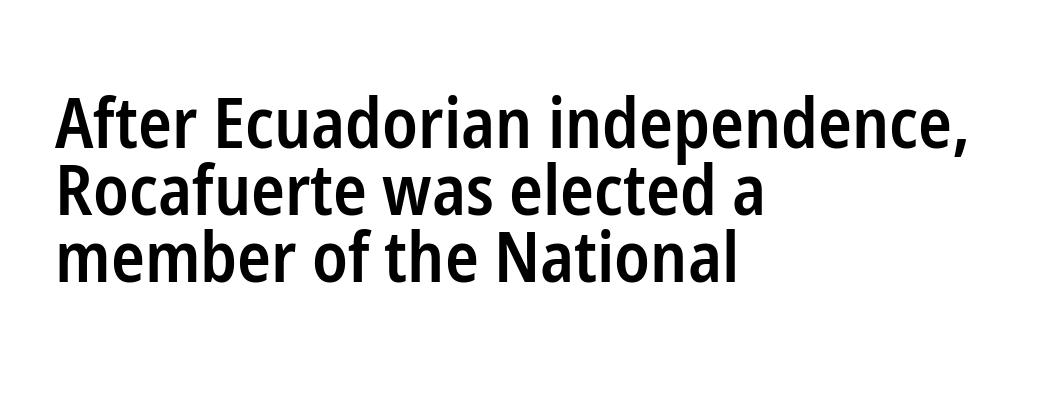
The image shows 70 px semibold, condensed sans-serif type, upright; set left-aligned, tight line spacing (0.96x), normal letter spacing, not underlined; low stroke contrast and a medium x-height.
